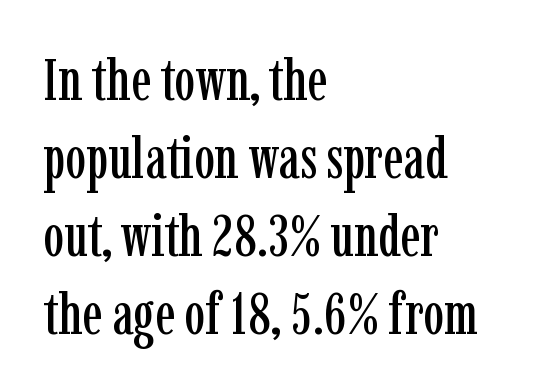
Q: Is the text italic (slanted)? A: No, it is upright.
Q: Is the typeface a serif or a sans-serif typeface? A: Serif.
Q: Is the text underlined? A: No.
Q: How is the paragraph aligned? A: Left-aligned.
Q: Is the spacing between letters normal or unusually wide? A: Normal.
Q: Is the spacing between lines tight, normal or loose? A: Normal.
Q: Width (condensed, normal, or wide)? A: Condensed.
Q: Stroke contrast? A: Low.
Q: x-height? A: Medium.
Q: Monospaced? A: No.
